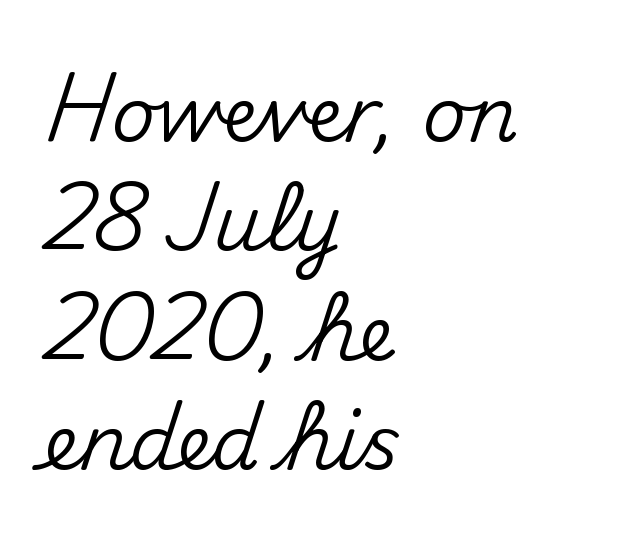
This rendering uses left alignment, leaving the right contour irregular. The letters sit at their default tracking, neither squeezed nor spread. Does the leading feel generous? No, just average. Check under the words: just untouched page. Does the type have serifs? No, each stem ends abruptly.
